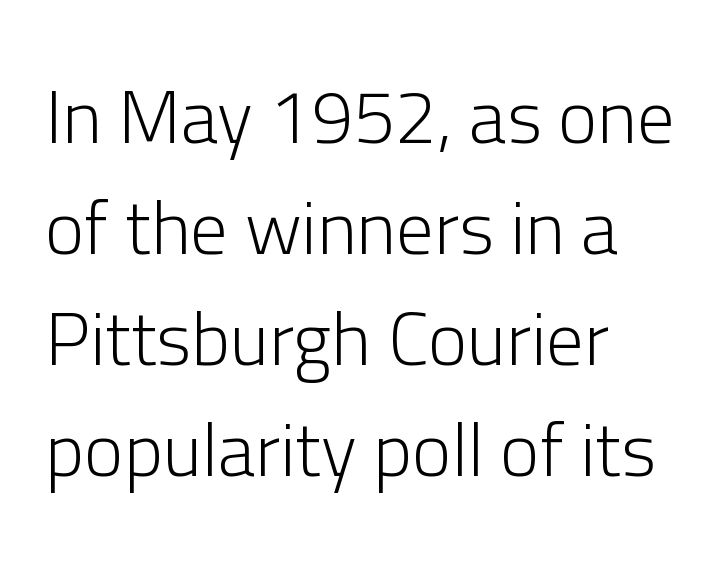
Font category for this specimen: sans-serif. One glance says typical: line gaps are just what's usual. Caption: multi-line text, flush left, ragged right. How are the letters spaced? Ordinarily, with no added tracking.
